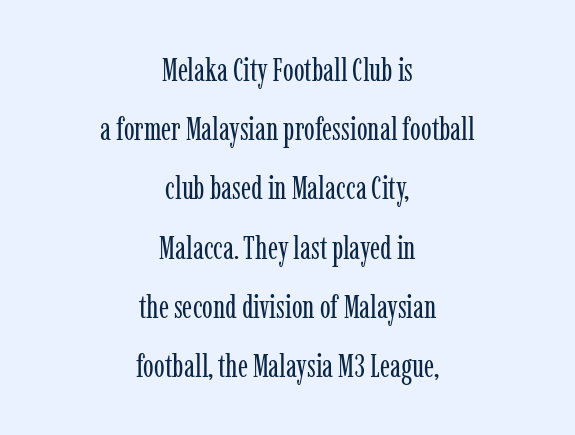
Q: Is the text bold? A: No.
Q: Is the text italic (slanted)? A: No, it is upright.
Q: Is the typeface a serif or a sans-serif typeface? A: Serif.
Q: Is the text underlined? A: No.
Q: How is the paragraph aligned? A: Centered.
Q: Is the spacing between letters normal or unusually wide? A: Normal.
Q: Width (condensed, normal, or wide)? A: Condensed.
Q: Stroke contrast? A: Low.
Q: x-height? A: Medium.
Q: Monospaced? A: No.
